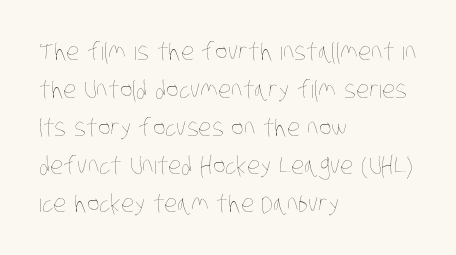
The font is comparable to plain body text, perhaps lighter. The baseline area is clear. This rendering uses left alignment, leaving the right contour irregular. Does the leading feel generous? No, just average. Standard letterfit; no display-style spreading of the glyphs.
